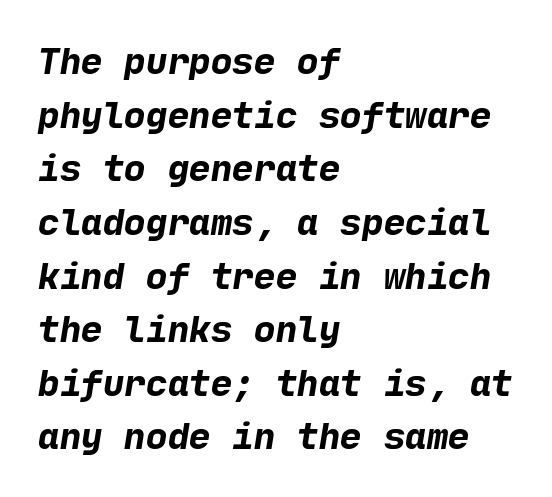
The image shows 36 px bold sans-serif type; set left-aligned, normal line spacing (1.49x), normal letter spacing, not underlined; low stroke contrast and a medium x-height.
